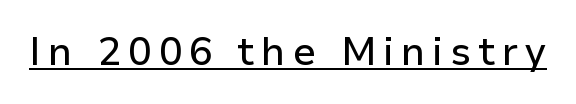
Q: Is the text italic (slanted)? A: No, it is upright.
Q: Is the typeface a serif or a sans-serif typeface? A: Sans-serif.
Q: Is the text underlined? A: Yes.
Q: Width (condensed, normal, or wide)? A: Normal.
Q: Stroke contrast? A: Low.
Q: x-height? A: Medium.
Q: Monospaced? A: No.
